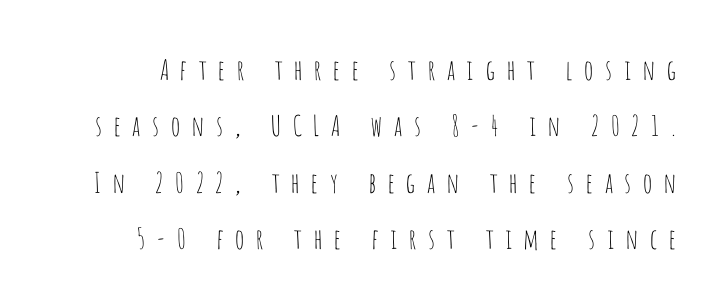
The image shows 28 px thin, condensed sans-serif type, upright; set loose line spacing (2.01x), unusually wide letter spacing (+0.35 em), not underlined; low stroke contrast and a large x-height.
